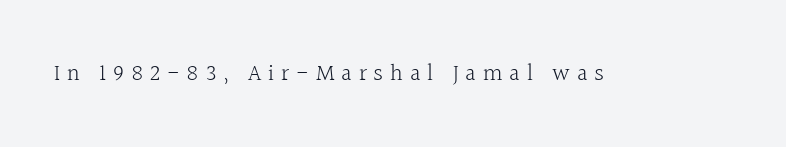
Each word looks stretched out because of the extra space between its letters. Each stroke keeps to a modest, everyday thickness or less. Is there any slant? The stems are plumb. Check the space under the baseline: it is left empty.
